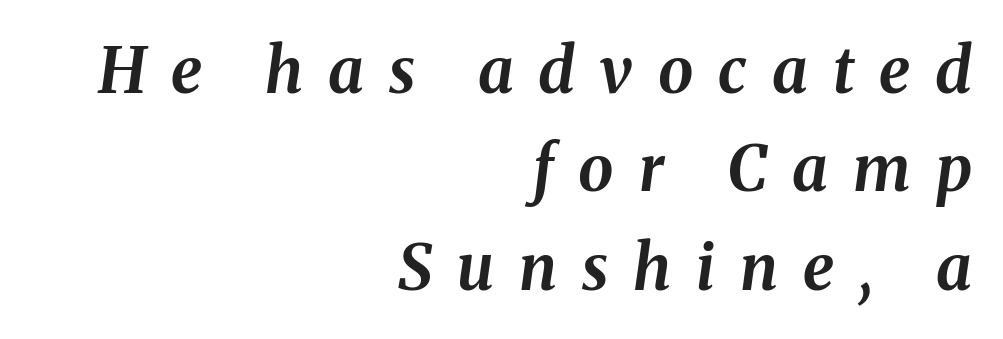
The image shows 63 px bold type, italic (leaning right); set right-aligned, normal line spacing (1.56x), unusually wide letter spacing (+0.4 em), not underlined; medium stroke contrast and a medium x-height.
